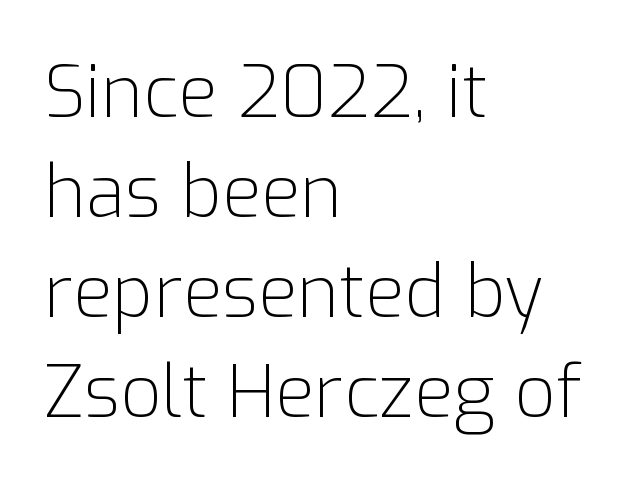
The image shows 72 px light sans-serif type, upright; set left-aligned, normal line spacing (1.39x), normal letter spacing, not underlined; low stroke contrast and a medium x-height.
